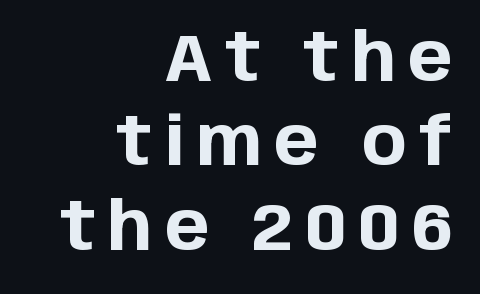
The image shows 67 px bold sans-serif type, upright; set right-aligned, normal line spacing (1.26x), not underlined; low stroke contrast and a large x-height.
